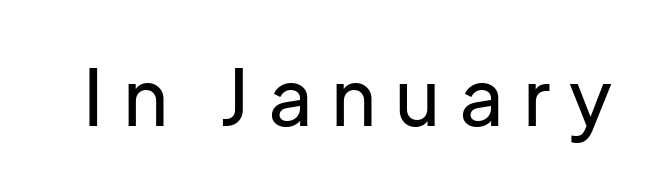
{"serif": "no", "italic": "no", "width": "normal", "stroke_contrast": "low", "x_height": "medium", "monospaced": "no", "underline": "no", "letter_spacing": "wide", "letter_spacing_em": 0.24, "glyph_px": 78}
